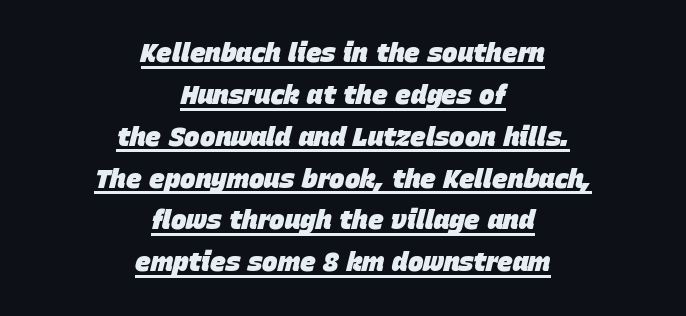
The image shows 26 px bold type, italic (leaning right); set centered, normal line spacing (1.61x), normal letter spacing, underlined.
